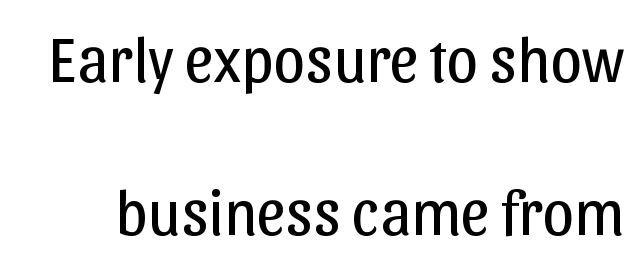
{"serif": "no", "italic": "no", "bold": "no", "weight": "regular", "width": "normal", "stroke_contrast": "low", "x_height": "medium", "monospaced": "no", "underline": "no", "line_spacing": "loose", "line_spacing_ratio": 2.43, "letter_spacing": "normal", "letter_spacing_em": 0.0, "glyph_px": 63}
